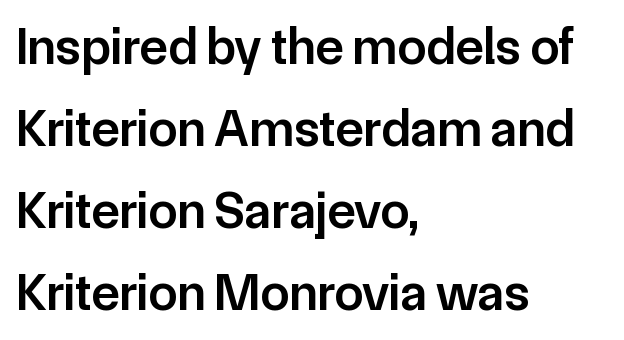
{"serif": "no", "italic": "no", "bold": "semi", "weight": "semibold", "width": "normal", "stroke_contrast": "low", "x_height": "medium", "monospaced": "no", "underline": "no", "align": "left", "line_spacing": "normal", "line_spacing_ratio": 1.58, "letter_spacing": "normal", "letter_spacing_em": 0.0, "glyph_px": 52}
